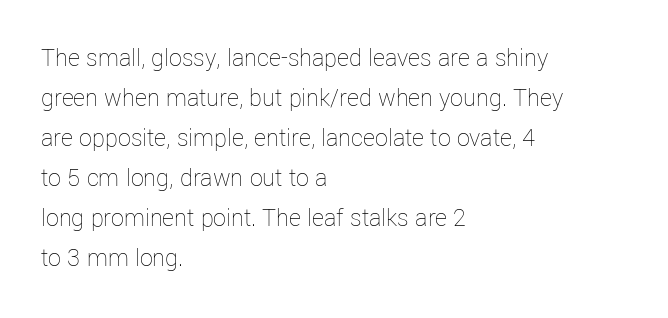
The image shows 26 px text type, upright; set left-aligned, normal line spacing (1.54x), normal letter spacing, not underlined.
